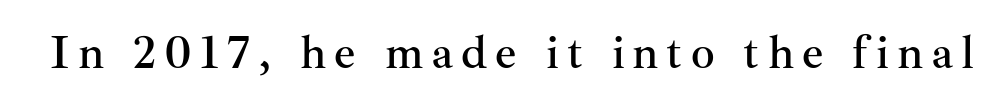
{"serif": "yes", "italic": "no", "width": "normal", "stroke_contrast": "medium", "x_height": "small", "monospaced": "no", "underline": "no", "glyph_px": 47}
